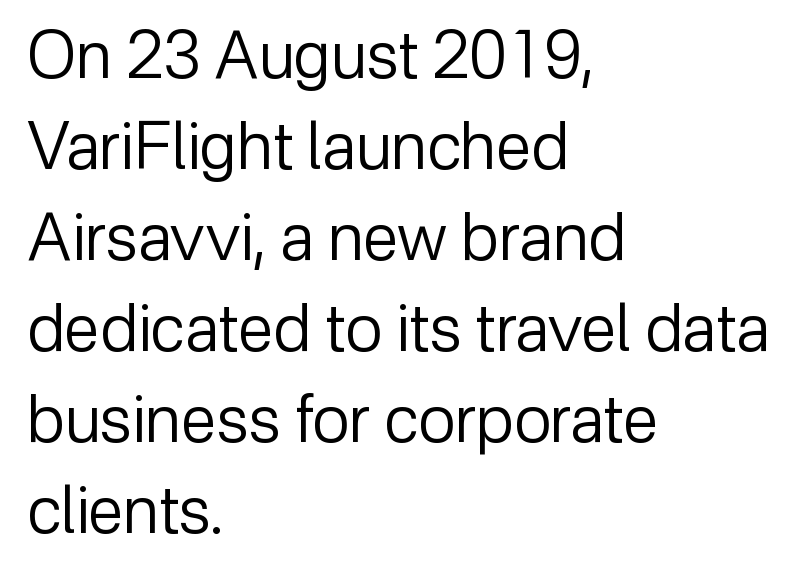
Q: Is the text bold? A: No.
Q: Is the text italic (slanted)? A: No, it is upright.
Q: Is the typeface a serif or a sans-serif typeface? A: Sans-serif.
Q: Is the text underlined? A: No.
Q: How is the paragraph aligned? A: Left-aligned.
Q: Is the spacing between letters normal or unusually wide? A: Normal.
Q: Is the spacing between lines tight, normal or loose? A: Normal.
Q: Width (condensed, normal, or wide)? A: Normal.
Q: Stroke contrast? A: Low.
Q: x-height? A: Medium.
Q: Monospaced? A: No.
